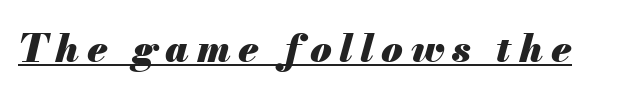
Looks like someone drew a line under every word here. The face used here is proportionally spaced, like ordinary book or web type. Compared with ordinary roman type, these characters are visibly tilted. These words are printed bold, with thick strokes throughout. Inter-character spacing is expanded well beyond the font's built-in metrics.
